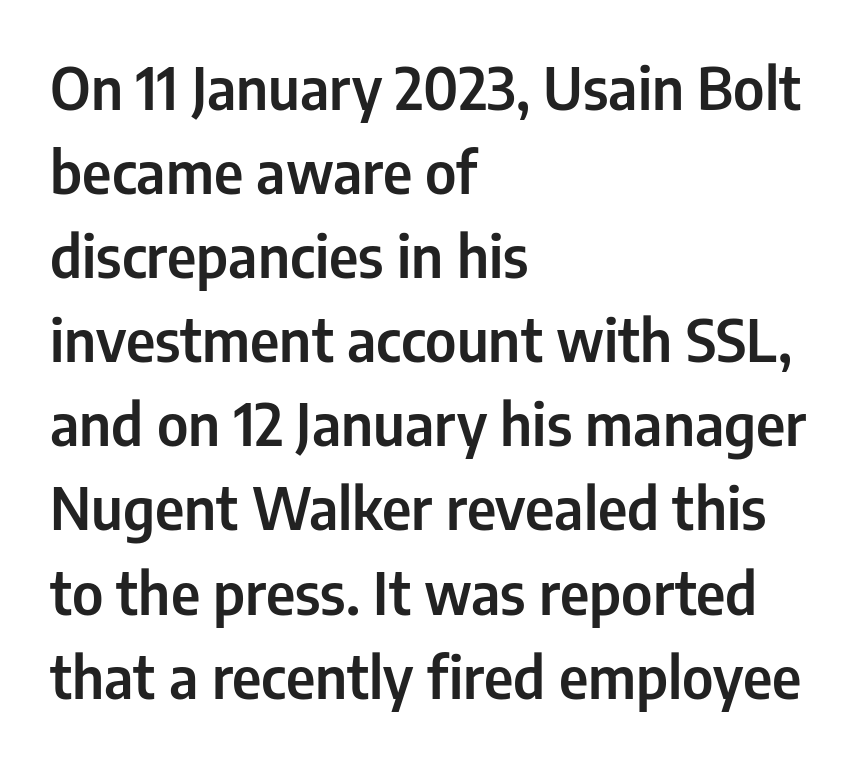
Q: Is the text italic (slanted)? A: No, it is upright.
Q: Is the typeface a serif or a sans-serif typeface? A: Sans-serif.
Q: Is the text underlined? A: No.
Q: How is the paragraph aligned? A: Left-aligned.
Q: Is the spacing between letters normal or unusually wide? A: Normal.
Q: Is the spacing between lines tight, normal or loose? A: Normal.
Q: Width (condensed, normal, or wide)? A: Condensed.
Q: Stroke contrast? A: Low.
Q: x-height? A: Medium.
Q: Monospaced? A: No.
